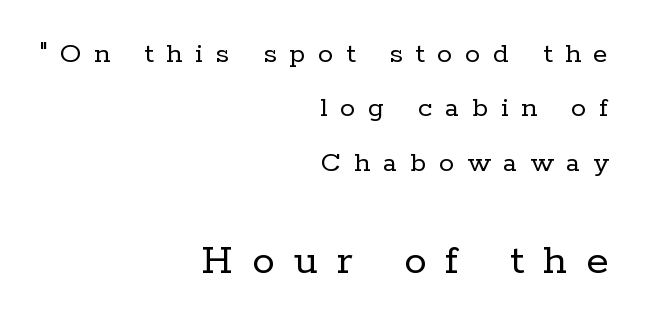
Q: Is the text bold? A: No.
Q: Is the text italic (slanted)? A: No, it is upright.
Q: Is the typeface a serif or a sans-serif typeface? A: Serif.
Q: Is the text underlined? A: No.
Q: How is the paragraph aligned? A: Right-aligned.
Q: Is the spacing between letters normal or unusually wide? A: Unusually wide.
Q: Which block of text is set in a larger size, the first (top) or the second (bottom)? A: The second (bottom) one.
Q: Width (condensed, normal, or wide)? A: Normal.
Q: Stroke contrast? A: Low.
Q: x-height? A: Medium.
Q: Monospaced? A: No.
